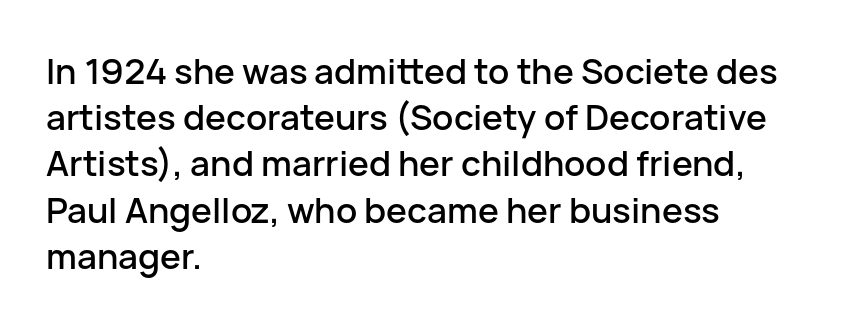
The image shows 35 px sans-serif type, upright; set left-aligned, normal line spacing (1.32x), normal letter spacing, not underlined; low stroke contrast and a medium x-height.
